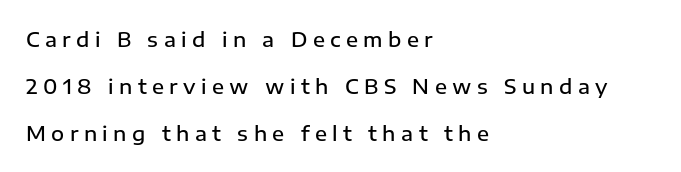
Q: Is the text bold? A: Semi-bold.
Q: Is the text italic (slanted)? A: No, it is upright.
Q: Is the text underlined? A: No.
Q: How is the paragraph aligned? A: Left-aligned.
Q: Is the spacing between letters normal or unusually wide? A: Unusually wide.
Q: Is the spacing between lines tight, normal or loose? A: Loose.
